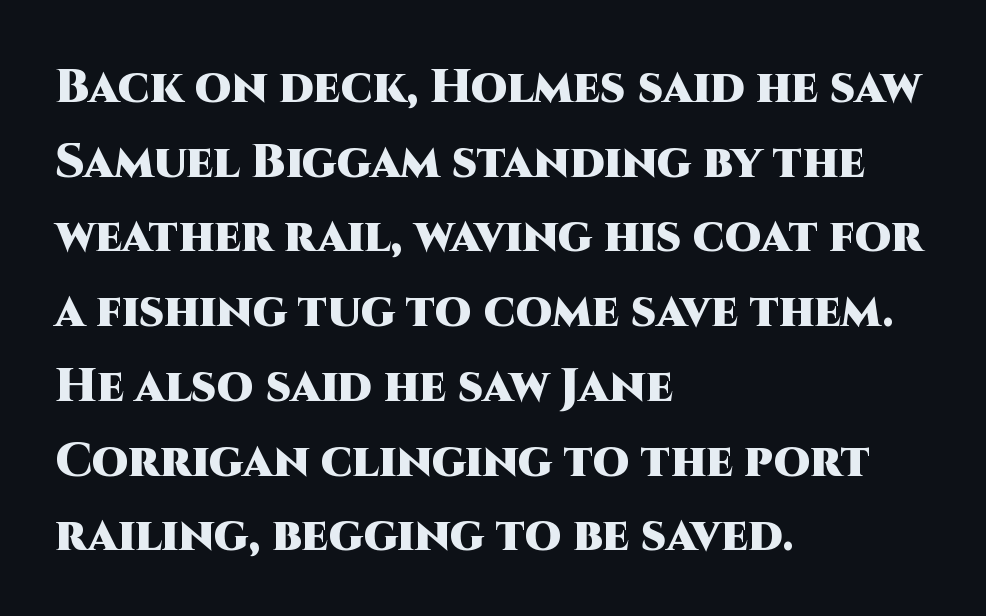
The image shows 47 px heavy sans-serif type, upright; set left-aligned, normal line spacing (1.59x), normal letter spacing, not underlined; high stroke contrast and a large x-height.
